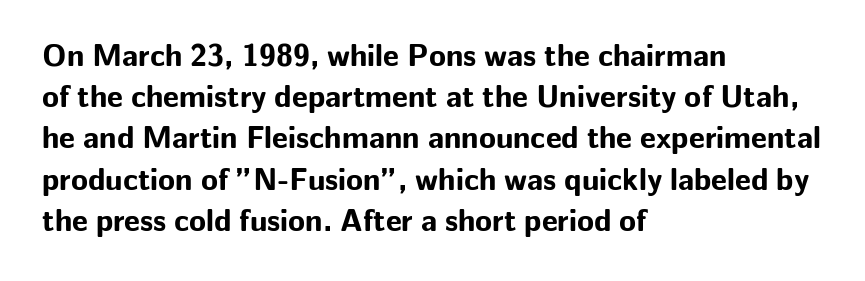
{"serif": "no", "italic": "no", "bold": "yes", "weight": "bold", "width": "normal", "stroke_contrast": "low", "x_height": "medium", "monospaced": "no", "underline": "no", "align": "left", "line_spacing": "normal", "line_spacing_ratio": 1.33, "letter_spacing": "normal", "letter_spacing_em": 0.0, "glyph_px": 31}
